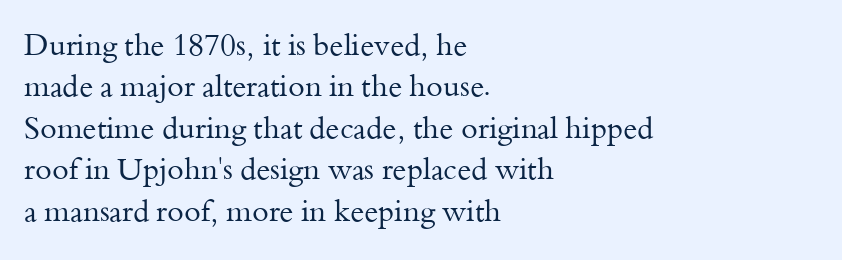
Q: Is the text bold? A: No.
Q: Is the text italic (slanted)? A: No, it is upright.
Q: Is the typeface a serif or a sans-serif typeface? A: Serif.
Q: Is the text underlined? A: No.
Q: How is the paragraph aligned? A: Left-aligned.
Q: Is the spacing between letters normal or unusually wide? A: Normal.
Q: Is the spacing between lines tight, normal or loose? A: Normal.
Q: Width (condensed, normal, or wide)? A: Normal.
Q: Stroke contrast? A: Medium.
Q: x-height? A: Small.
Q: Monospaced? A: No.
